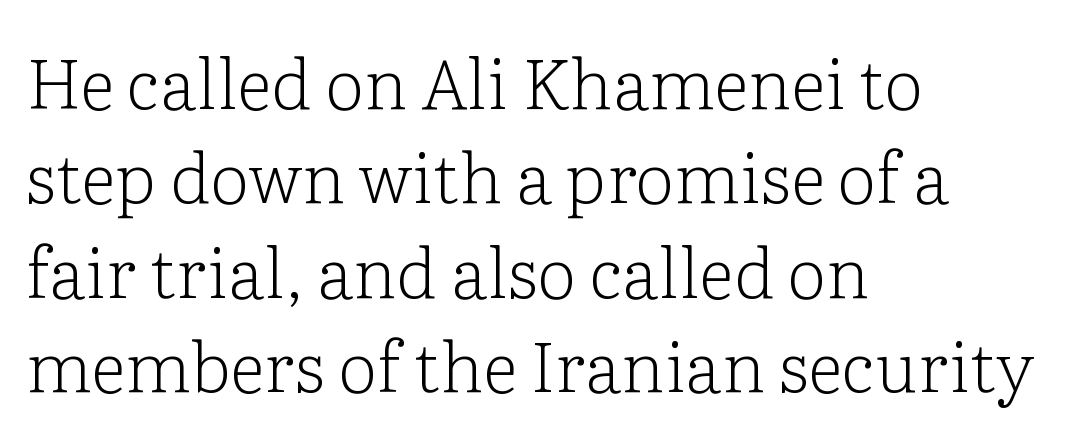
Q: Is the text bold? A: No.
Q: Is the text italic (slanted)? A: No, it is upright.
Q: Is the typeface a serif or a sans-serif typeface? A: Serif.
Q: Is the text underlined? A: No.
Q: How is the paragraph aligned? A: Left-aligned.
Q: Is the spacing between letters normal or unusually wide? A: Normal.
Q: Is the spacing between lines tight, normal or loose? A: Normal.
Q: Width (condensed, normal, or wide)? A: Normal.
Q: Stroke contrast? A: Low.
Q: x-height? A: Medium.
Q: Monospaced? A: No.
